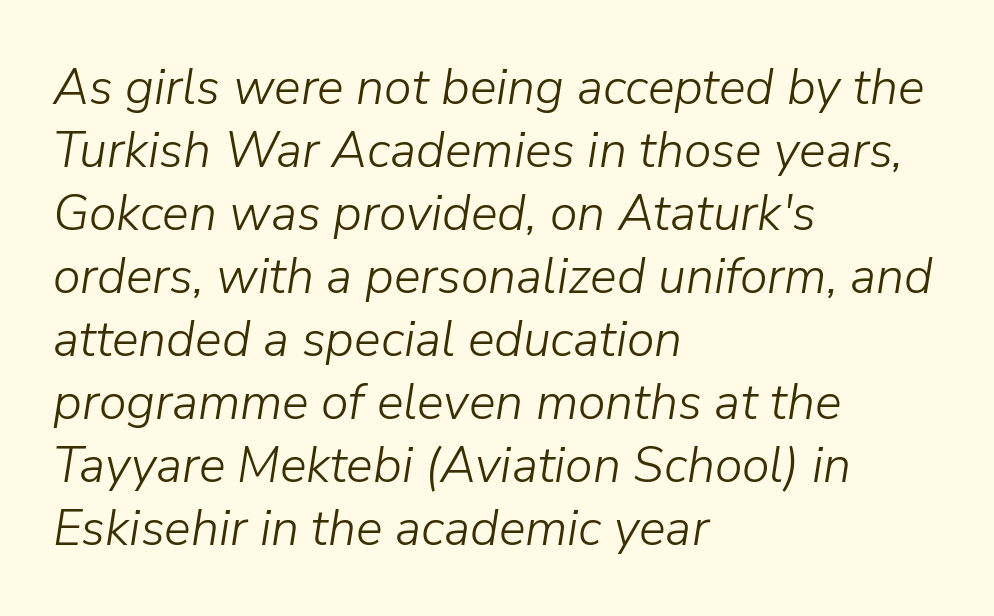
{"italic": "yes", "lean": "right", "slant_degrees": 9, "bold": "no", "weight": "light", "width": "normal", "stroke_contrast": "low", "x_height": "medium", "monospaced": "no", "underline": "no", "align": "left", "line_spacing": "normal", "line_spacing_ratio": 1.26, "letter_spacing": "normal", "letter_spacing_em": 0.0, "glyph_px": 50}
